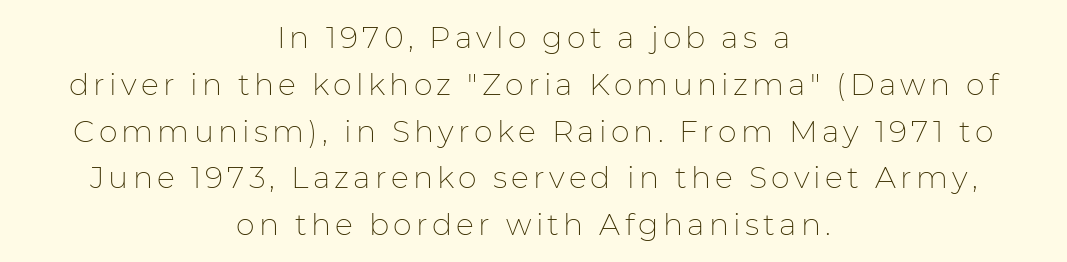
The letters stand straight up with perfectly vertical stems. Compared with typical paragraphs, the rows here are spaced about the same. The rendering uses natural spacing where letterforms have individual widths. The strokes carry an ordinary text weight at most. These lines stack symmetrically, like a column narrowing and widening about its center.
